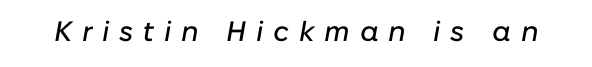
Here the glyphs are tracked loosely, breaking word shapes into spaced letters. Emphasis-style slanted type is in use. The baseline area is clear. Character widths vary here, with narrow letters taking less room than wide ones.
